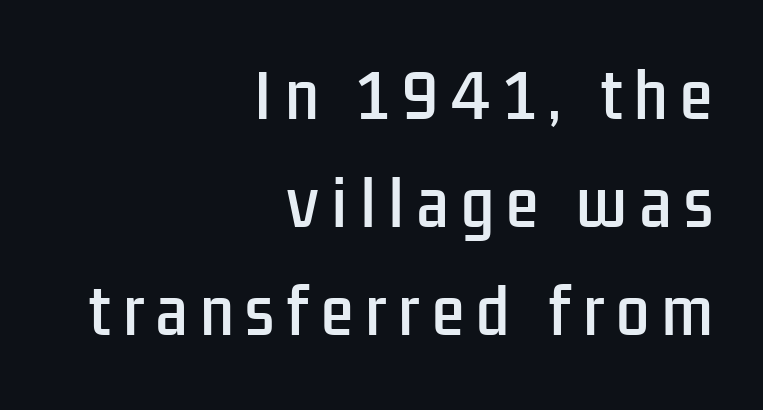
{"serif": "no", "italic": "no", "width": "condensed", "stroke_contrast": "low", "x_height": "medium", "monospaced": "no", "underline": "no", "align": "right", "line_spacing_ratio": 1.83, "letter_spacing": "wide", "letter_spacing_em": 0.21, "glyph_px": 59}
